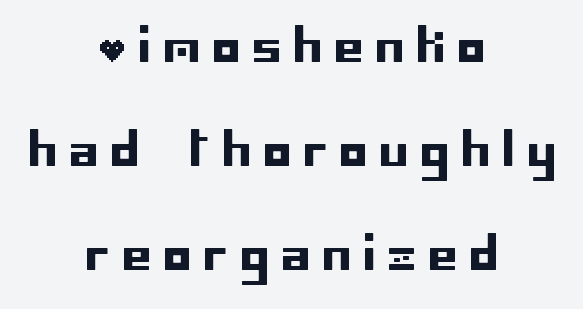
The image shows 46 px sans-serif type, upright; set centered, loose line spacing (2.26x), unusually wide letter spacing (+0.27 em), not underlined; low stroke contrast and a large x-height.
